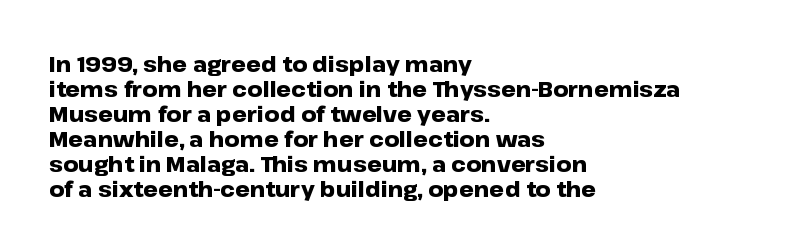
The image shows 21 px bold type, upright; set left-aligned, line spacing 1.19x, normal letter spacing, not underlined.
